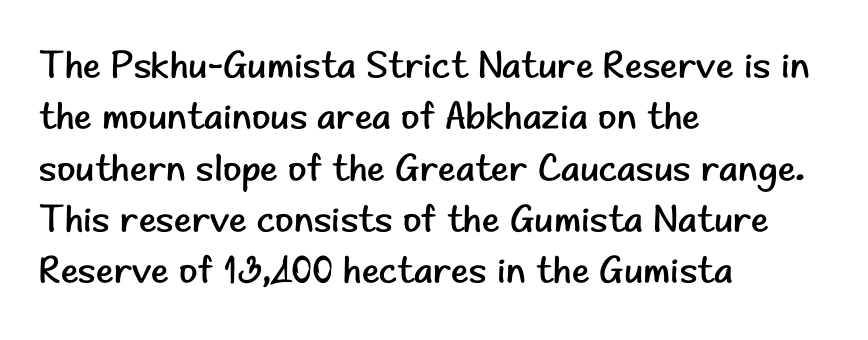
Q: Is the text bold? A: No.
Q: Is the text italic (slanted)? A: No, it is upright.
Q: Is the typeface a serif or a sans-serif typeface? A: Sans-serif.
Q: Is the text underlined? A: No.
Q: How is the paragraph aligned? A: Left-aligned.
Q: Is the spacing between letters normal or unusually wide? A: Normal.
Q: Is the spacing between lines tight, normal or loose? A: Normal.
Q: Width (condensed, normal, or wide)? A: Normal.
Q: Stroke contrast? A: Low.
Q: x-height? A: Small.
Q: Monospaced? A: No.
